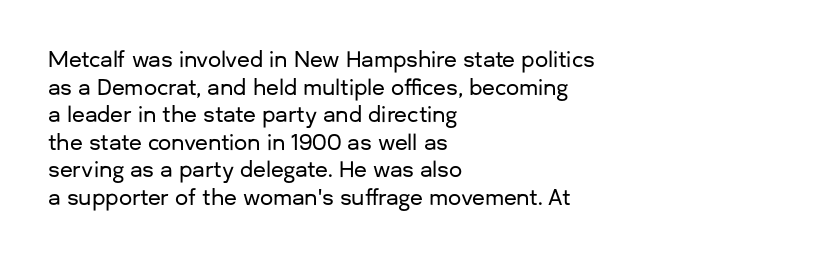
Q: Is the text italic (slanted)? A: No, it is upright.
Q: Is the text underlined? A: No.
Q: How is the paragraph aligned? A: Left-aligned.
Q: Is the spacing between letters normal or unusually wide? A: Normal.
Q: Is the spacing between lines tight, normal or loose? A: Normal.
